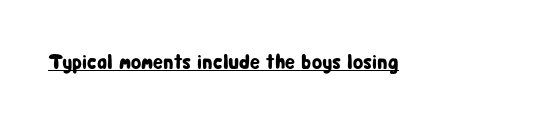
Q: Is the text italic (slanted)? A: No, it is upright.
Q: Is the text underlined? A: Yes.
Q: Is the spacing between letters normal or unusually wide? A: Normal.
